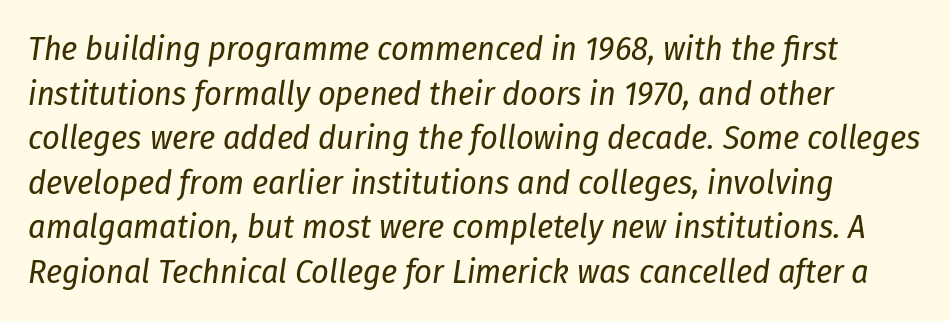
Q: Is the text bold? A: No.
Q: Is the text italic (slanted)? A: Yes, it leans right by about 8 degrees.
Q: Is the text underlined? A: No.
Q: Is the spacing between letters normal or unusually wide? A: Normal.
Q: Is the spacing between lines tight, normal or loose? A: Normal.
Q: Width (condensed, normal, or wide)? A: Condensed.
Q: Stroke contrast? A: Low.
Q: x-height? A: Medium.
Q: Monospaced? A: No.
